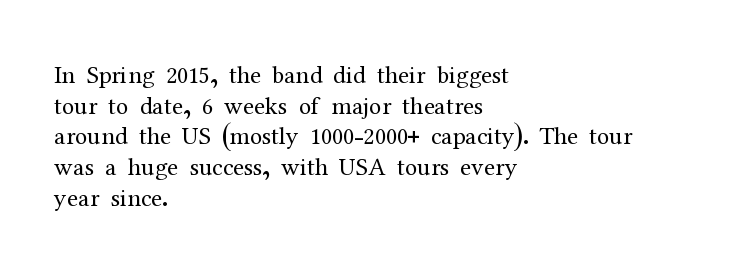
The image shows 25 px text type, upright; set left-aligned, line spacing 1.23x, normal letter spacing, not underlined.
